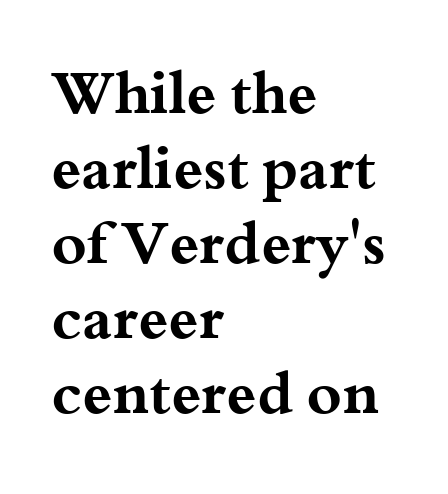
Q: Is the text bold? A: Yes.
Q: Is the text italic (slanted)? A: No, it is upright.
Q: Is the typeface a serif or a sans-serif typeface? A: Serif.
Q: Is the text underlined? A: No.
Q: How is the paragraph aligned? A: Left-aligned.
Q: Is the spacing between letters normal or unusually wide? A: Normal.
Q: Is the spacing between lines tight, normal or loose? A: Normal.
Q: Width (condensed, normal, or wide)? A: Wide.
Q: Stroke contrast? A: Medium.
Q: x-height? A: Small.
Q: Monospaced? A: No.
